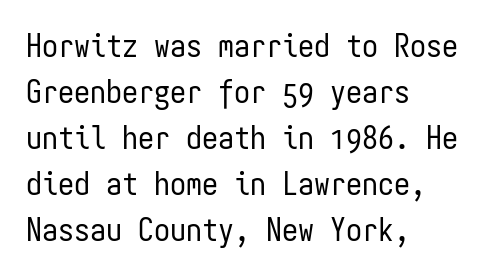
{"serif": "no", "italic": "no", "bold": "no", "weight": "regular", "width": "condensed", "stroke_contrast": "low", "x_height": "medium", "monospaced": "yes", "underline": "no", "align": "left", "line_spacing": "normal", "line_spacing_ratio": 1.44, "letter_spacing": "normal", "letter_spacing_em": 0.0, "glyph_px": 32}
